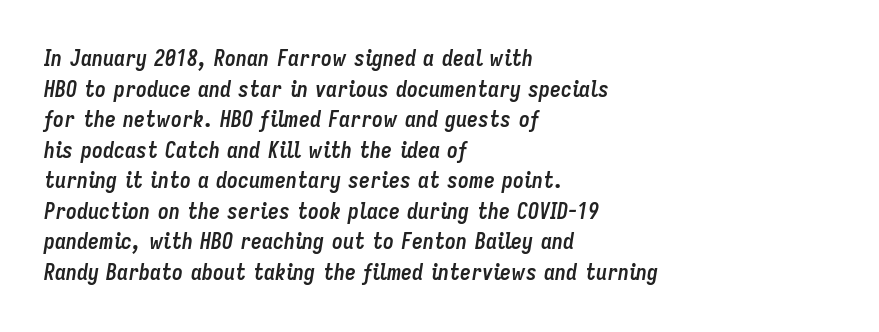
{"italic": "yes", "lean": "right", "slant_degrees": 9, "bold": "yes", "underline": "no", "align": "left", "line_spacing": "normal", "line_spacing_ratio": 1.39, "letter_spacing": "normal", "letter_spacing_em": 0.0, "glyph_px": 22}
